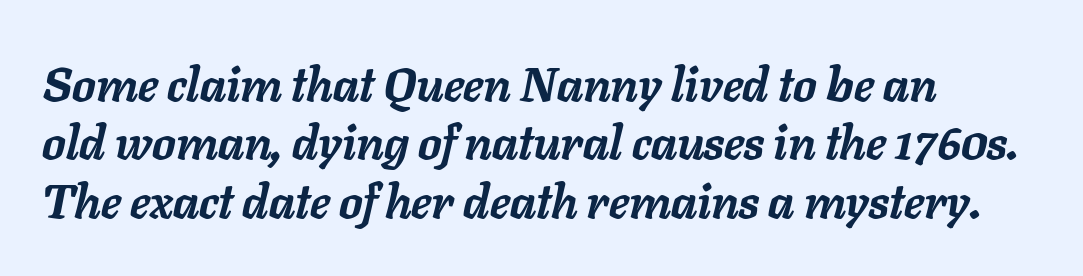
Q: Is the text bold? A: Yes.
Q: Is the text italic (slanted)? A: Yes, it leans right by about 11 degrees.
Q: Is the text underlined? A: No.
Q: How is the paragraph aligned? A: Left-aligned.
Q: Is the spacing between letters normal or unusually wide? A: Normal.
Q: Width (condensed, normal, or wide)? A: Normal.
Q: Stroke contrast? A: Low.
Q: x-height? A: Medium.
Q: Monospaced? A: No.
